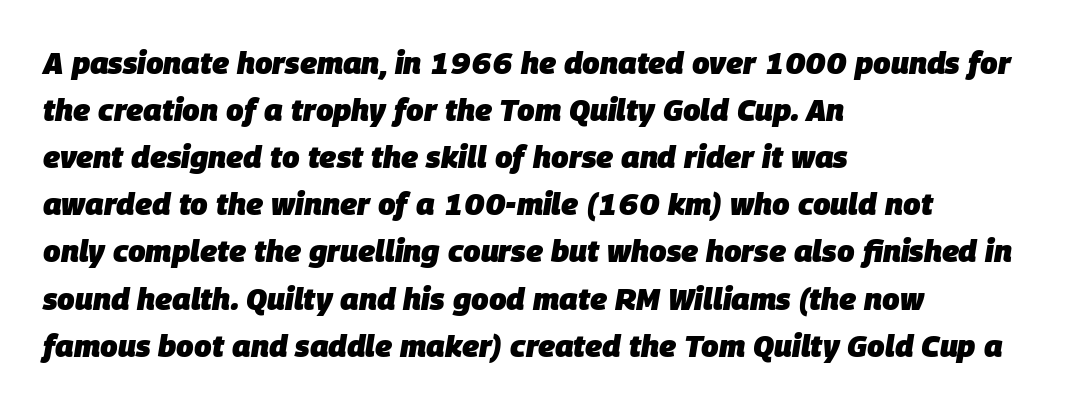
Nothing unusual about the tracking: characters are spaced as the font intends. Weight check: bold — yes, fully. The string is rendered with underlining switched off. The leading is moderate, giving the passage an even texture. The paragraph shown leans on its left margin. Italic? Definitely — the glyphs are oblique.
